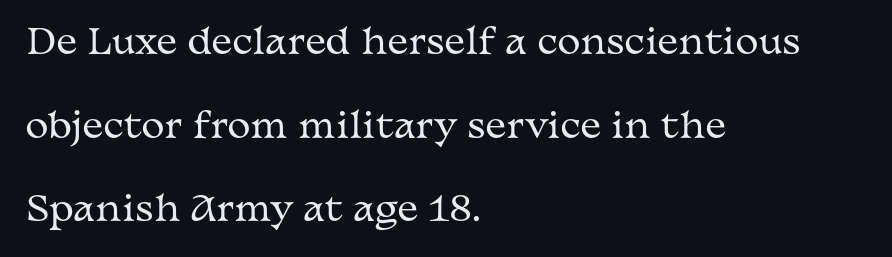
Each new line begins a long way beneath the previous one. The letters carry serifs — small finishing strokes at the ends of their stems. Each row of text sits above clean, open space. Each word holds together tightly as a unit, with standard inter-letter gaps. Every stem runs plumb, perpendicular to the baseline.
